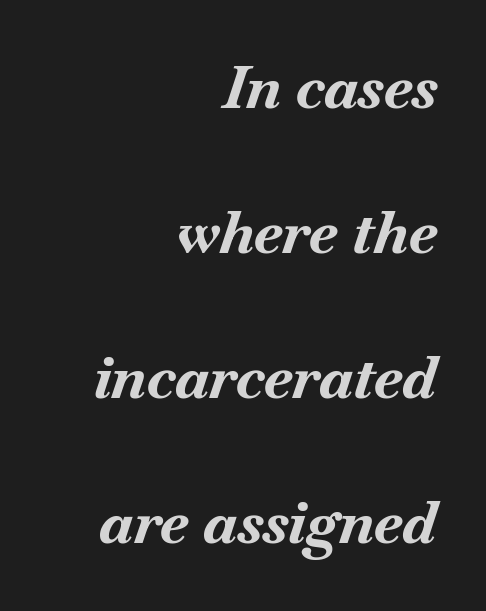
Q: Is the text bold? A: Yes.
Q: Is the text italic (slanted)? A: Yes, it leans right by about 18 degrees.
Q: Is the text underlined? A: No.
Q: How is the paragraph aligned? A: Right-aligned.
Q: Is the spacing between letters normal or unusually wide? A: Normal.
Q: Is the spacing between lines tight, normal or loose? A: Loose.
Q: Width (condensed, normal, or wide)? A: Normal.
Q: Stroke contrast? A: Medium.
Q: x-height? A: Small.
Q: Monospaced? A: No.
